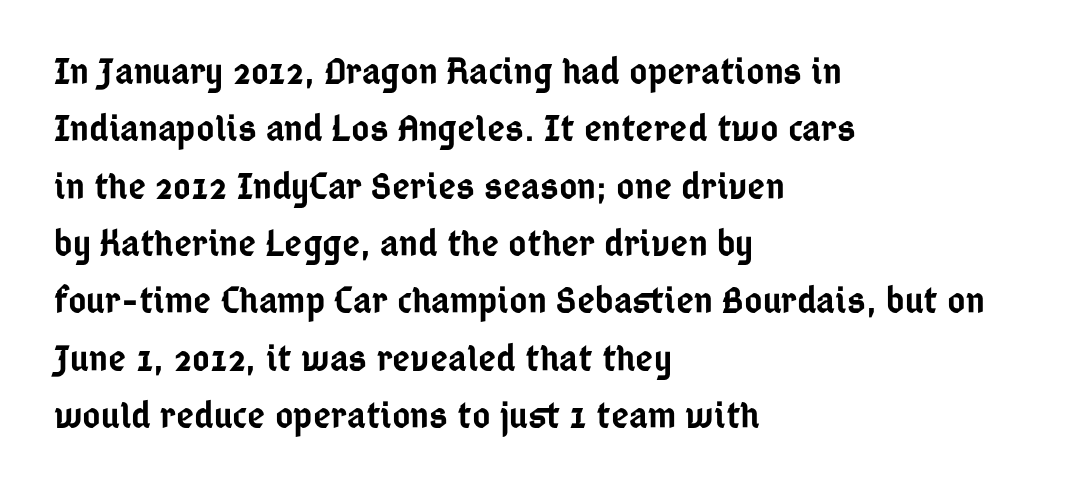
The image shows 39 px semibold, condensed sans-serif type, upright; set left-aligned, normal line spacing (1.47x), normal letter spacing, not underlined; low stroke contrast and a medium x-height.
